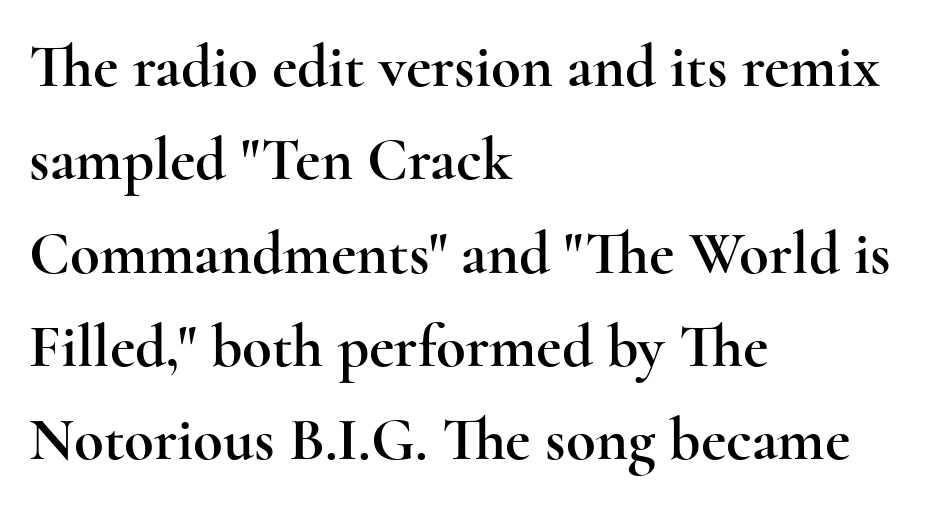
The designer went with a serif here, giving each stem small feet. Spacing between characters is what you'd get straight out of the box. Teacher's note: observe the even left margin — that is flush-left alignment. Quick note: underline off. Italic? Not at all — the glyphs are vertical. The passage shown stacks its lines at a standard gap.
